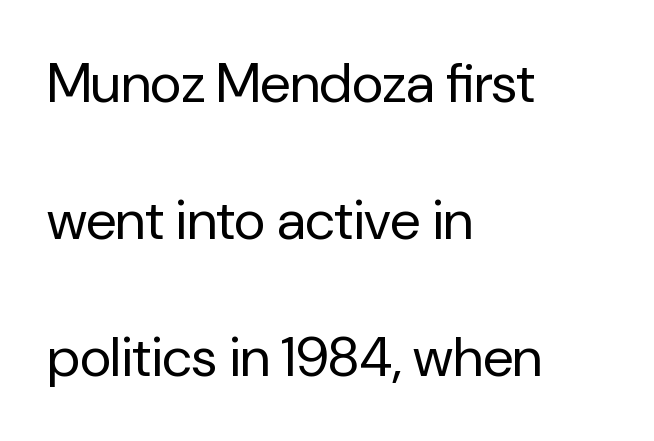
The image shows 55 px regular-weight sans-serif type, upright; set left-aligned, loose line spacing (2.49x), normal letter spacing, not underlined; low stroke contrast and a medium x-height.
